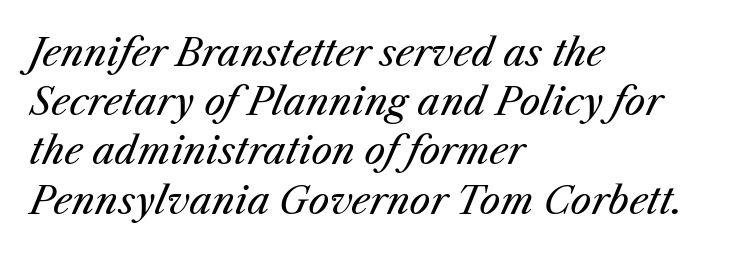
Q: Is the text bold? A: No.
Q: Is the text italic (slanted)? A: Yes, it leans right by about 25 degrees.
Q: Is the text underlined? A: No.
Q: How is the paragraph aligned? A: Left-aligned.
Q: Is the spacing between letters normal or unusually wide? A: Normal.
Q: Is the spacing between lines tight, normal or loose? A: Normal.
Q: Width (condensed, normal, or wide)? A: Normal.
Q: Stroke contrast? A: Medium.
Q: x-height? A: Medium.
Q: Monospaced? A: No.
